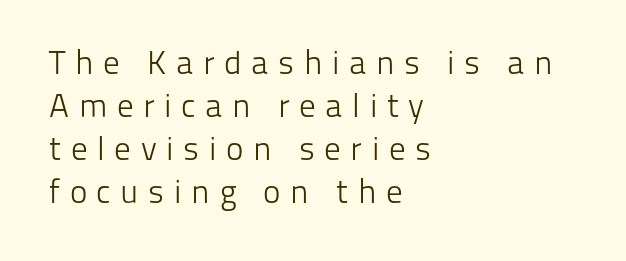
{"serif": "no", "italic": "no", "bold": "no", "weight": "light", "width": "normal", "stroke_contrast": "low", "x_height": "medium", "monospaced": "no", "underline": "no", "align": "left", "line_spacing": "normal", "line_spacing_ratio": 1.3, "letter_spacing": "wide", "letter_spacing_em": 0.29, "glyph_px": 33}
